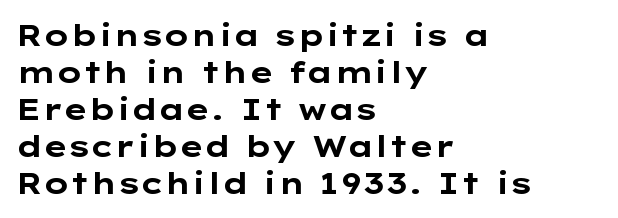
{"serif": "no", "italic": "no", "bold": "yes", "weight": "bold", "width": "wide", "stroke_contrast": "low", "x_height": "medium", "monospaced": "no", "underline": "no", "align": "left", "line_spacing_ratio": 1.23, "letter_spacing": "normal", "letter_spacing_em": 0.0, "glyph_px": 30}
